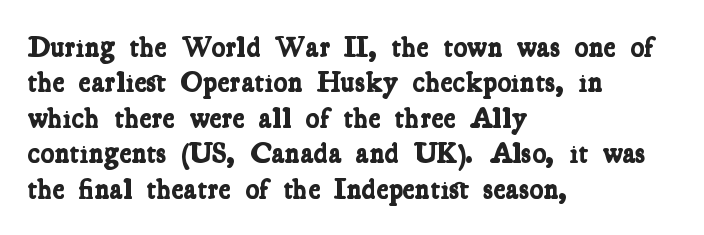
The image shows 29 px bold, condensed serif type; set left-aligned, line spacing 1.22x, normal letter spacing, not underlined; low stroke contrast and a medium x-height.
